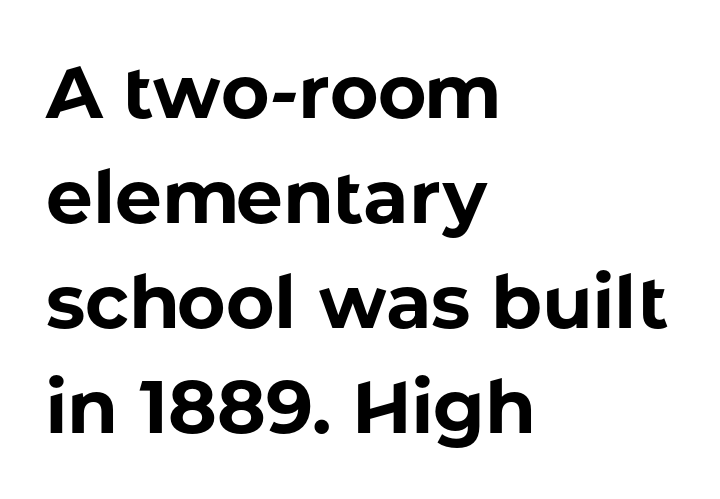
When letters stand straight like this, we call the style roman or upright. On the weight axis this lands at bold, roughly 700. The rendering keeps characters at their native spacing. Here the designer chose a conventional face with non-uniform glyph widths.
